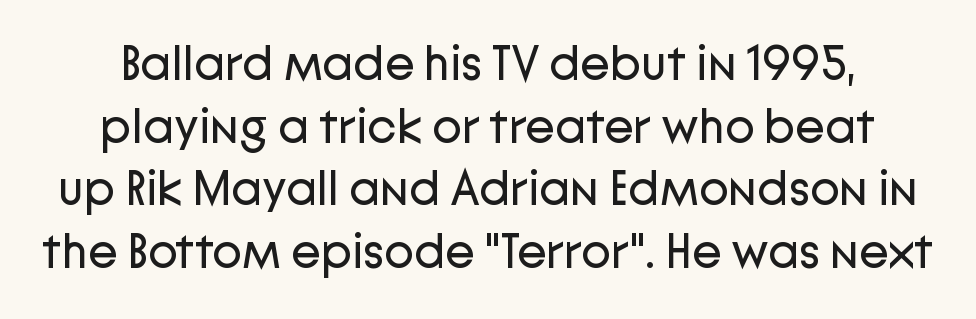
In terms of posture, this sample is upright. This sample has the flowing, uneven cadence of proportional lettering. Classification — sans serif. If you measured baseline to baseline, you'd find a middling distance. Honestly, there is no underline to notice here at all. The cut favours lightness, reaching ordinary text weight at its darkest.
